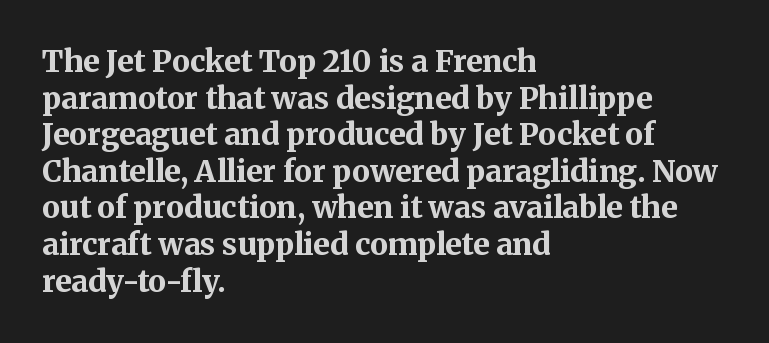
{"serif": "yes", "italic": "no", "bold": "yes", "weight": "bold", "width": "normal", "stroke_contrast": "medium", "x_height": "medium", "monospaced": "no", "underline": "no", "align": "left", "line_spacing_ratio": 1.22, "letter_spacing": "normal", "letter_spacing_em": 0.0, "glyph_px": 30}
